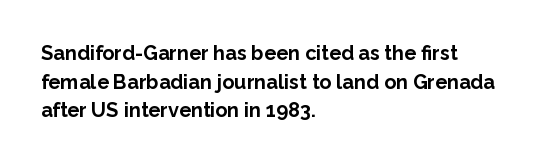
The image shows 20 px bold type, upright; set left-aligned, normal line spacing (1.43x), normal letter spacing, not underlined.
